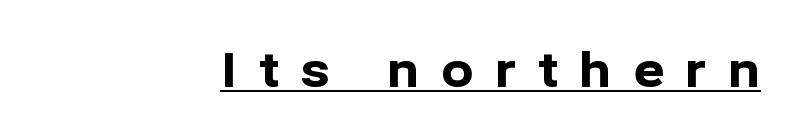
The image shows 48 px bold sans-serif type, upright; set right-aligned, unusually wide letter spacing (+0.45 em), underlined; low stroke contrast and a medium x-height.
